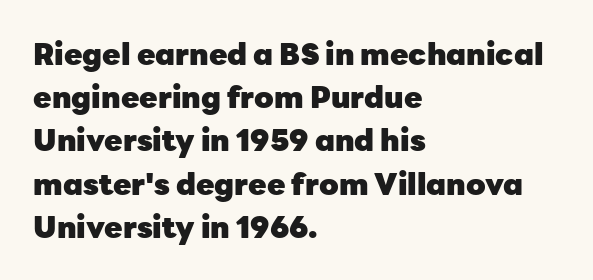
The image shows 30 px heavy sans-serif type, upright; set left-aligned, normal line spacing (1.44x), normal letter spacing, not underlined; low stroke contrast and a medium x-height.
